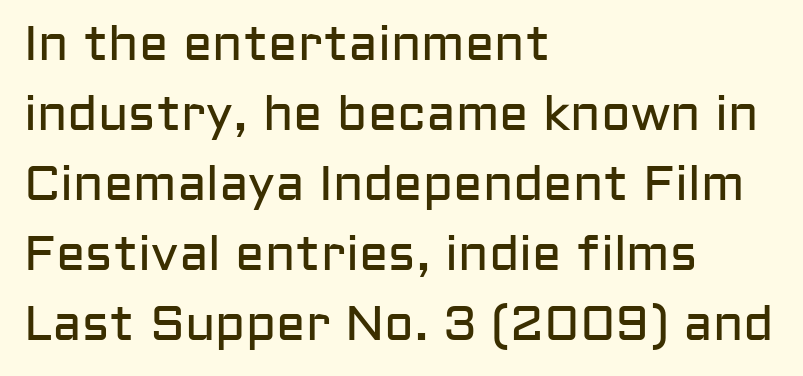
Q: Is the text bold? A: No.
Q: Is the text italic (slanted)? A: No, it is upright.
Q: Is the typeface a serif or a sans-serif typeface? A: Sans-serif.
Q: Is the text underlined? A: No.
Q: How is the paragraph aligned? A: Left-aligned.
Q: Is the spacing between letters normal or unusually wide? A: Normal.
Q: Is the spacing between lines tight, normal or loose? A: Normal.
Q: Width (condensed, normal, or wide)? A: Normal.
Q: Stroke contrast? A: Low.
Q: x-height? A: Medium.
Q: Monospaced? A: No.
